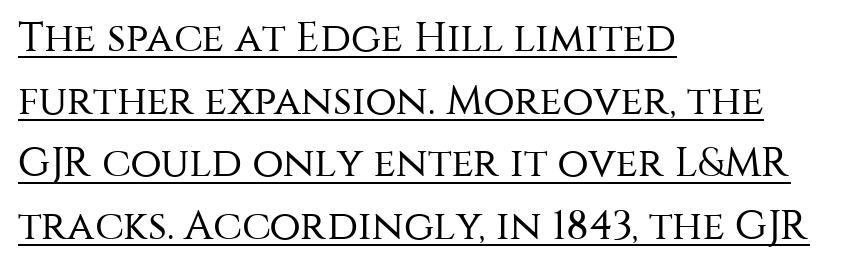
The image shows 41 px regular-weight sans-serif type, upright; set left-aligned, normal line spacing (1.53x), normal letter spacing, underlined; medium stroke contrast and a large x-height.
